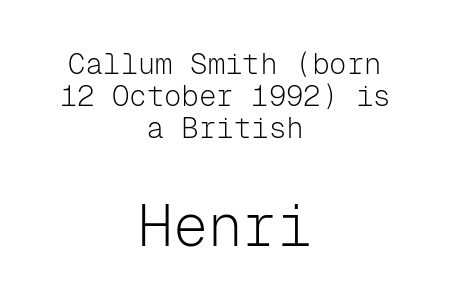
The image shows 58 px light sans-serif type, upright, monospaced; set centered, tight line spacing (1.11x), normal letter spacing, not underlined; the second (bottom) block is 2.0x larger; low stroke contrast and a medium x-height.
